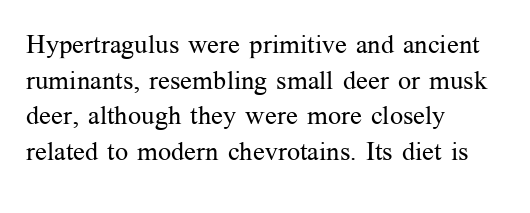
The line texture is even and compact thanks to regular tracking. Honestly, the row spacing looks completely unremarkable. Every row of glyphs begins at an identical x-position on the left. The letters stand straight up with perfectly vertical stems. Stroke thickness stays within the range of a standard reading face or lighter. Unmarked baselines from the first word to the last.
